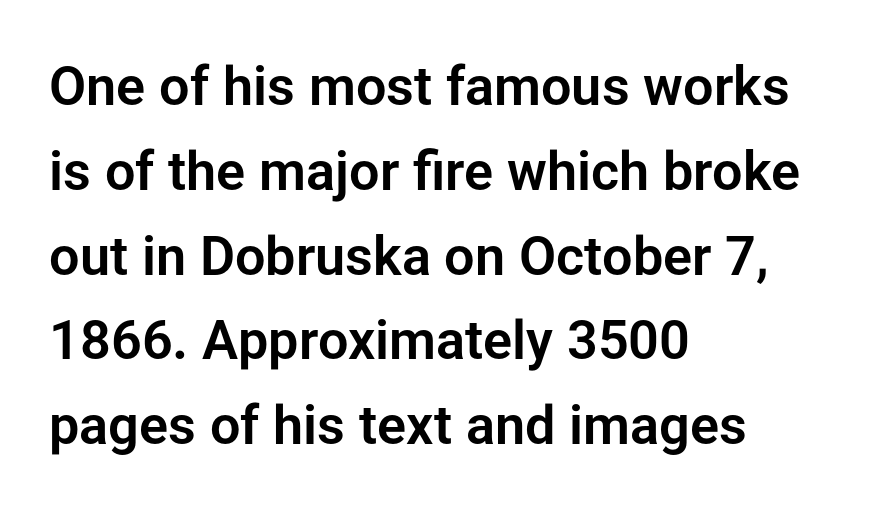
The image shows 54 px sans-serif type, upright; set left-aligned, normal line spacing (1.57x), normal letter spacing, not underlined; low stroke contrast and a medium x-height.
